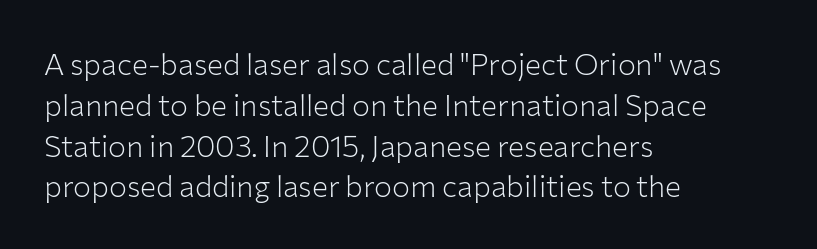
{"serif": "no", "italic": "no", "bold": "no", "weight": "light", "width": "normal", "stroke_contrast": "low", "x_height": "medium", "monospaced": "no", "underline": "no", "align": "left", "line_spacing": "normal", "line_spacing_ratio": 1.36, "letter_spacing": "normal", "letter_spacing_em": 0.0, "glyph_px": 30}
